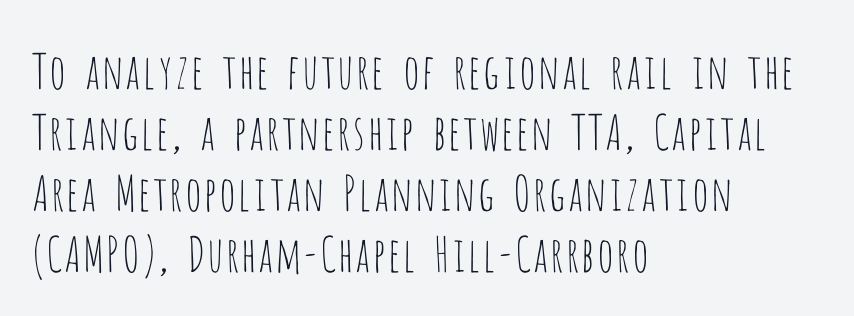
The image shows 48 px thin, condensed sans-serif type, upright; set left-aligned, normal line spacing (1.27x), normal letter spacing, not underlined; low stroke contrast and a large x-height.
